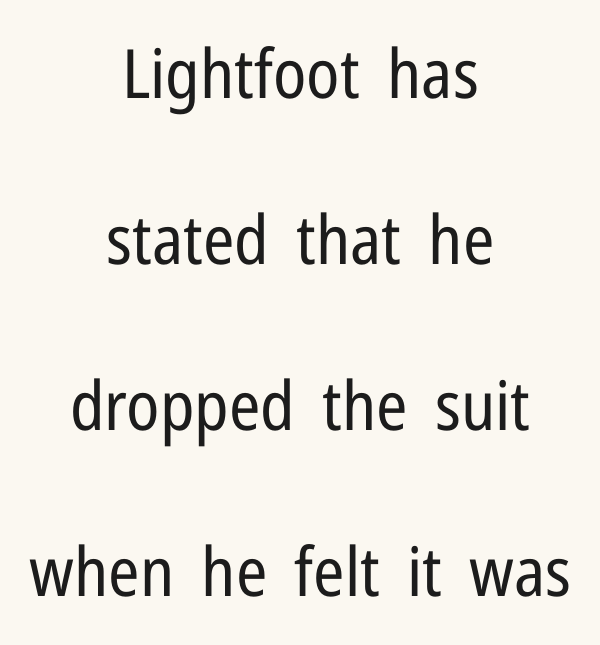
Q: Is the text bold? A: No.
Q: Is the text italic (slanted)? A: No, it is upright.
Q: Is the typeface a serif or a sans-serif typeface? A: Sans-serif.
Q: Is the text underlined? A: No.
Q: How is the paragraph aligned? A: Centered.
Q: Is the spacing between letters normal or unusually wide? A: Normal.
Q: Is the spacing between lines tight, normal or loose? A: Loose.
Q: Width (condensed, normal, or wide)? A: Condensed.
Q: Stroke contrast? A: Low.
Q: x-height? A: Medium.
Q: Monospaced? A: No.
